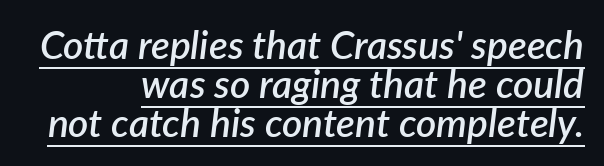
The paragraph shown leans on its right margin. Proportional: the letters do not fall into vertical columns. Designer's note — italics engaged. Standard letterfit; no display-style spreading of the glyphs. Like a heading marked for emphasis, these lines bear an underscore.
